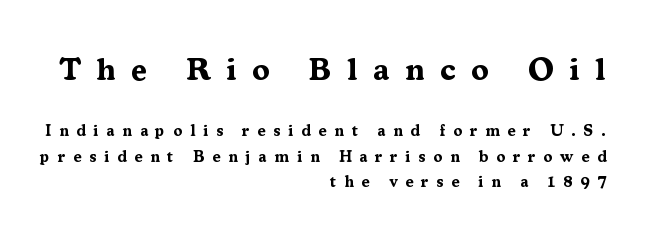
{"serif": "yes", "italic": "no", "bold": "yes", "weight": "bold", "width": "normal", "stroke_contrast": "medium", "x_height": "medium", "monospaced": "no", "underline": "no", "align": "right", "line_spacing": "normal", "line_spacing_ratio": 1.59, "letter_spacing": "wide", "letter_spacing_em": 0.49, "larger_block": "first", "size_ratio": 2.0, "glyph_px": 32}
